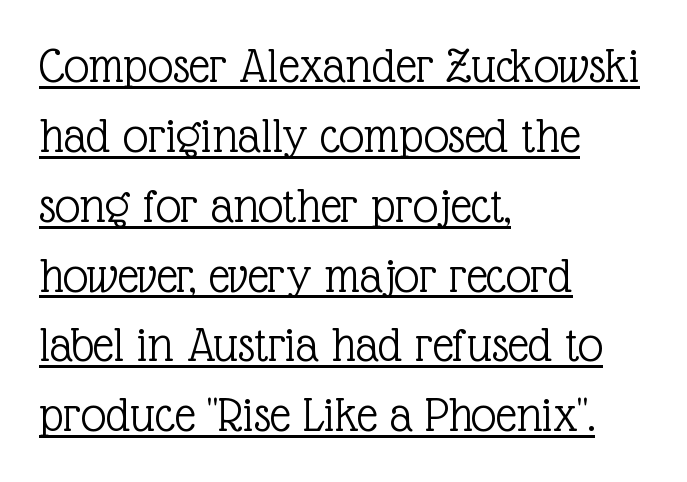
{"serif": "yes", "italic": "no", "bold": "no", "weight": "light", "width": "normal", "x_height": "medium", "monospaced": "no", "underline": "yes", "align": "left", "line_spacing": "normal", "line_spacing_ratio": 1.37, "letter_spacing": "normal", "letter_spacing_em": 0.0, "glyph_px": 51}
